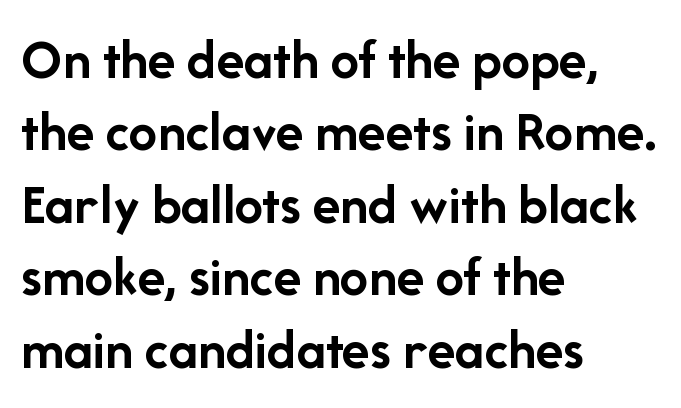
Look at the stroke-to-counter ratio: heavy, a bold. This block has exactly the height ordinary leading produces. The letters carry no serifs — their stems end cleanly without finishing strokes. How are the letters spaced? Ordinarily, with no added tracking. This sample uses an upright cut, with every glyph sitting square on the baseline. A classic flush-left, rag-right setting is used for this passage.
